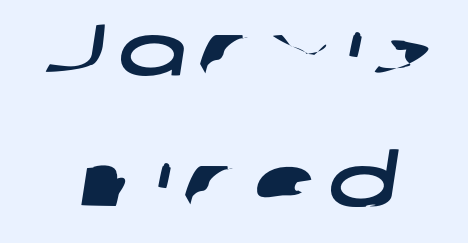
Rule under the text: the space is simply empty. These lines are composed in type without serifs. Character widths vary here, with narrow letters taking less room than wide ones. The paragraph shown floats in the horizontal middle.
